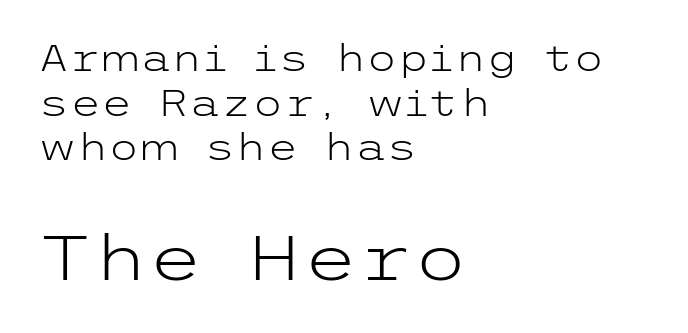
Q: Is the text bold? A: No.
Q: Is the text italic (slanted)? A: No, it is upright.
Q: Is the typeface a serif or a sans-serif typeface? A: Sans-serif.
Q: Is the text underlined? A: No.
Q: How is the paragraph aligned? A: Left-aligned.
Q: Is the spacing between letters normal or unusually wide? A: Normal.
Q: Which block of text is set in a larger size, the first (top) or the second (bottom)? A: The second (bottom) one.
Q: Width (condensed, normal, or wide)? A: Wide.
Q: Stroke contrast? A: Low.
Q: x-height? A: Medium.
